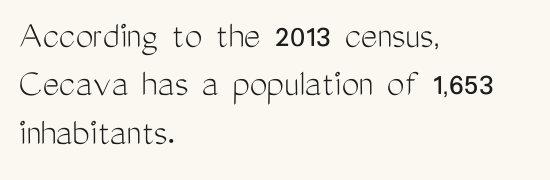
Q: Is the text bold? A: No.
Q: Is the text italic (slanted)? A: No, it is upright.
Q: Is the typeface a serif or a sans-serif typeface? A: Sans-serif.
Q: Is the text underlined? A: No.
Q: How is the paragraph aligned? A: Left-aligned.
Q: Is the spacing between letters normal or unusually wide? A: Normal.
Q: Width (condensed, normal, or wide)? A: Condensed.
Q: Stroke contrast? A: Medium.
Q: x-height? A: Medium.
Q: Monospaced? A: No.
